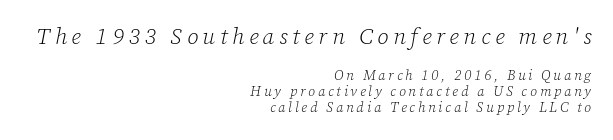
These lines stack with their right ends in a neat column. Short note: letters widely spaced. Nothing heavy about these letters — not bold at all. Has an underline been added? It has not. The space between consecutive lines is stingy. The more generous point size was reserved for the upper chunk.
